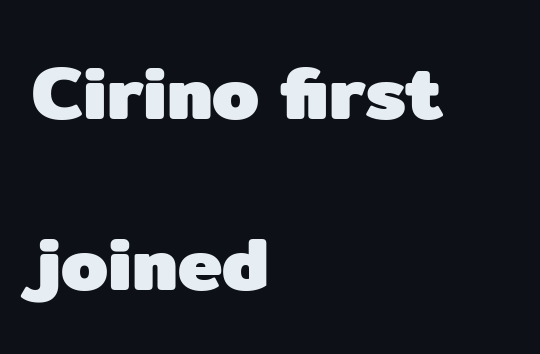
Q: Is the text bold? A: Yes.
Q: Is the text italic (slanted)? A: No, it is upright.
Q: Is the typeface a serif or a sans-serif typeface? A: Sans-serif.
Q: Is the text underlined? A: No.
Q: How is the paragraph aligned? A: Left-aligned.
Q: Is the spacing between letters normal or unusually wide? A: Normal.
Q: Is the spacing between lines tight, normal or loose? A: Loose.
Q: Width (condensed, normal, or wide)? A: Normal.
Q: Stroke contrast? A: Low.
Q: x-height? A: Medium.
Q: Monospaced? A: No.
